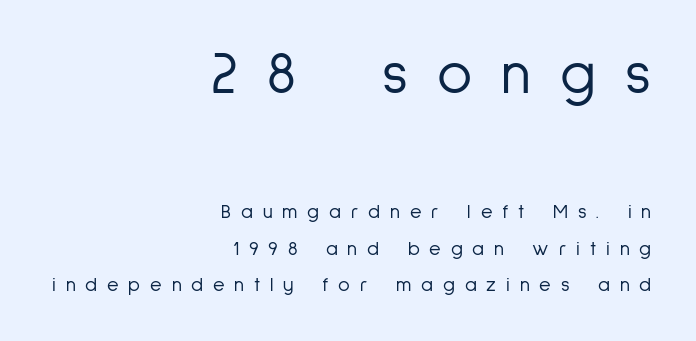
Q: Is the text bold? A: No.
Q: Is the text italic (slanted)? A: No, it is upright.
Q: Is the typeface a serif or a sans-serif typeface? A: Sans-serif.
Q: Is the text underlined? A: No.
Q: How is the paragraph aligned? A: Right-aligned.
Q: Is the spacing between letters normal or unusually wide? A: Unusually wide.
Q: Which block of text is set in a larger size, the first (top) or the second (bottom)? A: The first (top) one.
Q: Width (condensed, normal, or wide)? A: Condensed.
Q: Stroke contrast? A: Low.
Q: x-height? A: Medium.
Q: Monospaced? A: No.
